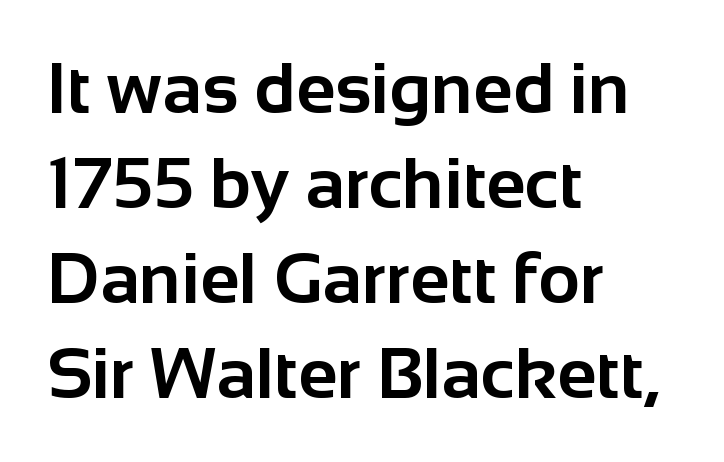
{"serif": "no", "italic": "no", "bold": "yes", "weight": "bold", "width": "normal", "stroke_contrast": "low", "x_height": "medium", "monospaced": "no", "underline": "no", "align": "left", "line_spacing": "normal", "line_spacing_ratio": 1.32, "letter_spacing": "normal", "letter_spacing_em": 0.0, "glyph_px": 72}
